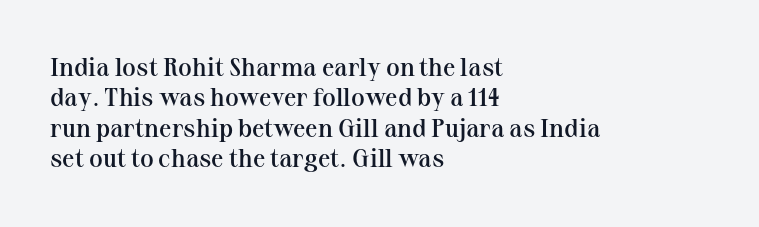
The image shows 25 px text type, upright; set left-aligned, line spacing 1.22x, normal letter spacing, not underlined.
